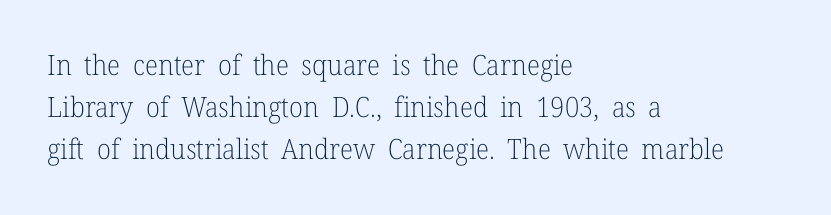
Q: Is the text bold? A: No.
Q: Is the text italic (slanted)? A: No, it is upright.
Q: Is the typeface a serif or a sans-serif typeface? A: Serif.
Q: Is the text underlined? A: No.
Q: How is the paragraph aligned? A: Left-aligned.
Q: Is the spacing between letters normal or unusually wide? A: Normal.
Q: Is the spacing between lines tight, normal or loose? A: Normal.
Q: Width (condensed, normal, or wide)? A: Normal.
Q: Stroke contrast? A: Low.
Q: x-height? A: Medium.
Q: Monospaced? A: No.
